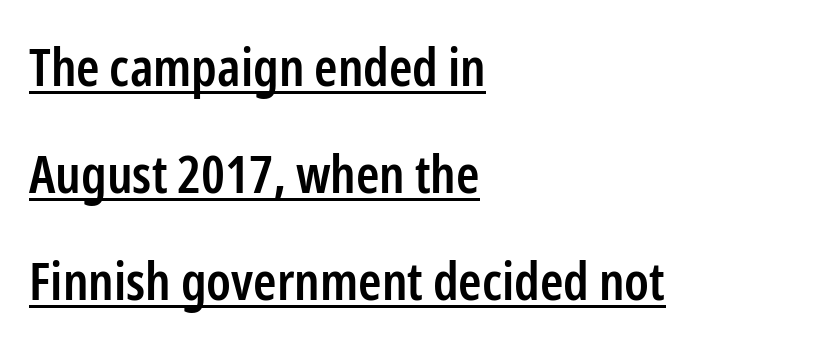
Posture: upright roman. A typesetter would call this proportional, since set widths differ per character. Stroke thickness is moderately raised; the sample reads as semibold. Does the copy run flush right? No — it runs flush left. Compared with undecorated copy, this sample adds a rule below the words. Typographically, this falls in the sans-serif category.
